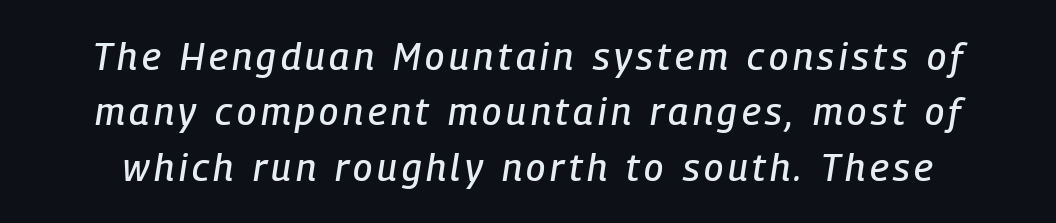
Q: Is the text italic (slanted)? A: Yes, it leans right by about 9 degrees.
Q: Is the text underlined? A: No.
Q: Is the spacing between lines tight, normal or loose? A: Normal.
Q: Width (condensed, normal, or wide)? A: Condensed.
Q: Stroke contrast? A: Low.
Q: x-height? A: Medium.
Q: Monospaced? A: No.
